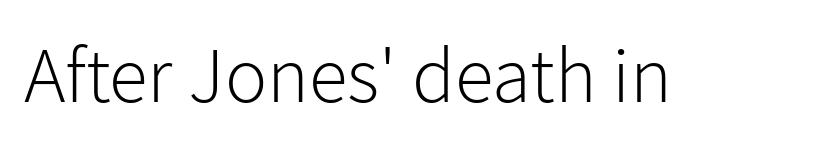
{"serif": "no", "italic": "no", "bold": "no", "weight": "light", "width": "normal", "stroke_contrast": "low", "x_height": "medium", "monospaced": "no", "underline": "no", "letter_spacing": "normal", "letter_spacing_em": 0.0, "glyph_px": 79}
